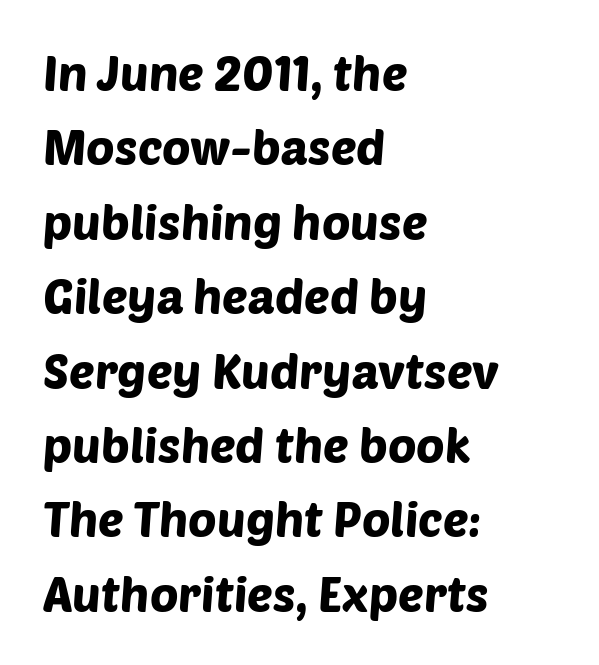
Q: Is the typeface a serif or a sans-serif typeface? A: Sans-serif.
Q: Is the text underlined? A: No.
Q: How is the paragraph aligned? A: Left-aligned.
Q: Is the spacing between letters normal or unusually wide? A: Normal.
Q: Is the spacing between lines tight, normal or loose? A: Normal.
Q: Width (condensed, normal, or wide)? A: Normal.
Q: Stroke contrast? A: Low.
Q: x-height? A: Large.
Q: Monospaced? A: No.
